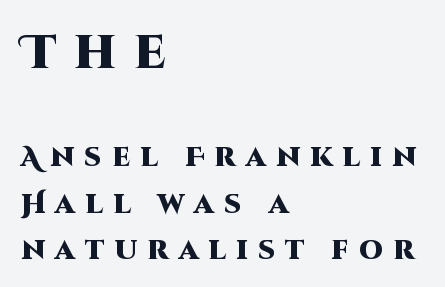
{"serif": "no", "italic": "no", "bold": "yes", "weight": "heavy", "width": "normal", "stroke_contrast": "high", "x_height": "large", "monospaced": "no", "underline": "no", "align": "left", "line_spacing_ratio": 1.72, "letter_spacing": "wide", "letter_spacing_em": 0.38, "larger_block": "first", "size_ratio": 1.74, "glyph_px": 47}
